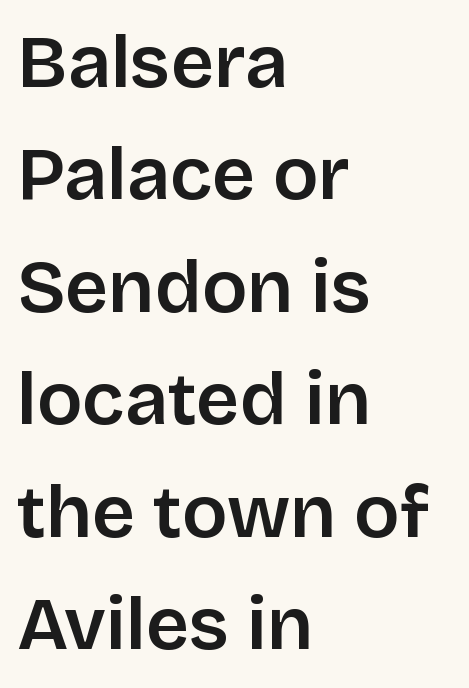
{"serif": "no", "italic": "no", "bold": "semi", "weight": "semibold", "width": "normal", "stroke_contrast": "low", "x_height": "large", "monospaced": "no", "underline": "no", "align": "left", "line_spacing": "normal", "line_spacing_ratio": 1.5, "letter_spacing": "normal", "letter_spacing_em": 0.0, "glyph_px": 75}
